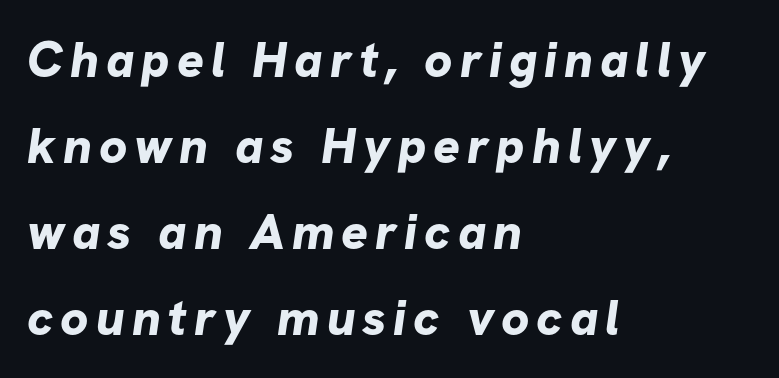
{"serif": "no", "bold": "yes", "weight": "bold", "width": "normal", "stroke_contrast": "low", "x_height": "medium", "monospaced": "no", "underline": "no", "align": "left", "line_spacing_ratio": 1.72, "glyph_px": 50}
